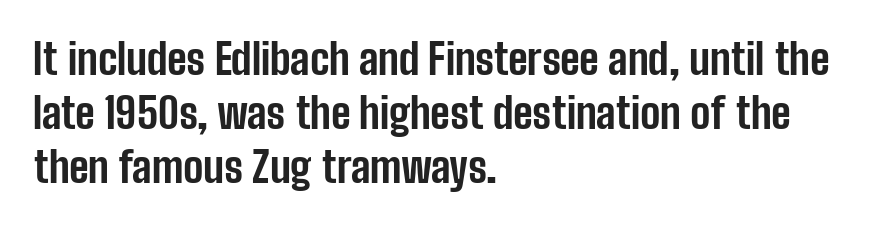
{"serif": "no", "italic": "no", "bold": "yes", "weight": "bold", "width": "condensed", "stroke_contrast": "low", "x_height": "medium", "monospaced": "no", "underline": "no", "align": "left", "line_spacing": "normal", "line_spacing_ratio": 1.28, "letter_spacing": "normal", "letter_spacing_em": 0.0, "glyph_px": 42}
